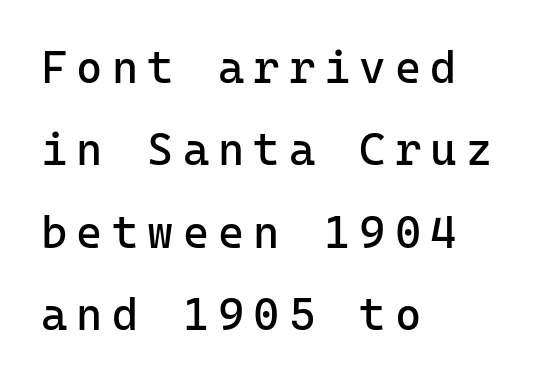
Q: Is the text bold? A: No.
Q: Is the text italic (slanted)? A: No, it is upright.
Q: Is the typeface a serif or a sans-serif typeface? A: Sans-serif.
Q: Is the text underlined? A: No.
Q: How is the paragraph aligned? A: Left-aligned.
Q: Is the spacing between letters normal or unusually wide? A: Unusually wide.
Q: Width (condensed, normal, or wide)? A: Normal.
Q: Stroke contrast? A: Low.
Q: x-height? A: Medium.
Q: Monospaced? A: Yes.
